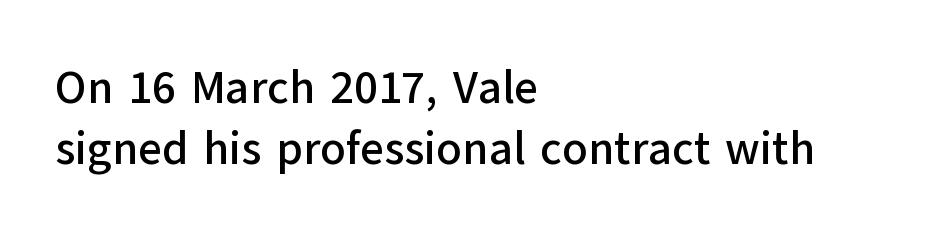
Q: Is the text italic (slanted)? A: No, it is upright.
Q: Is the typeface a serif or a sans-serif typeface? A: Sans-serif.
Q: Is the text underlined? A: No.
Q: How is the paragraph aligned? A: Left-aligned.
Q: Is the spacing between letters normal or unusually wide? A: Normal.
Q: Is the spacing between lines tight, normal or loose? A: Normal.
Q: Width (condensed, normal, or wide)? A: Normal.
Q: Stroke contrast? A: Low.
Q: x-height? A: Medium.
Q: Monospaced? A: No.
